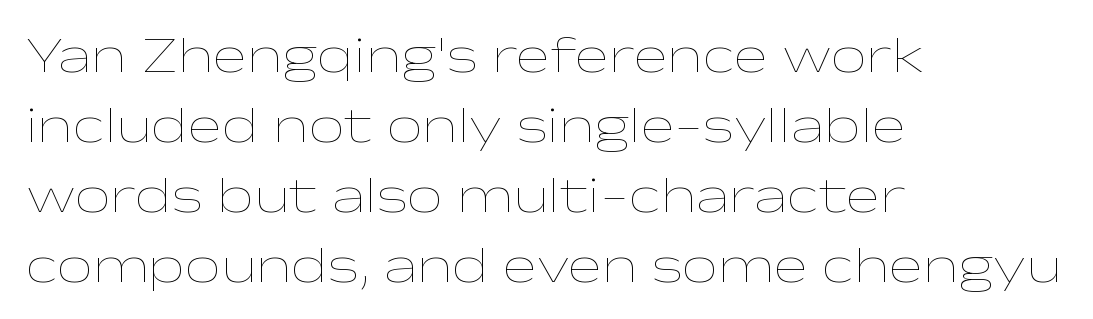
You could not count columns in this text — the font is proportionally spaced. Glance below the letters and you will spot only blank space. Stems here are at most as thick as an everyday book face. Ordinary non-slanted type is in use. The ragged edge is on the right, which tells us the setting is flush left. Nobody touched the tracking dial on this one.
